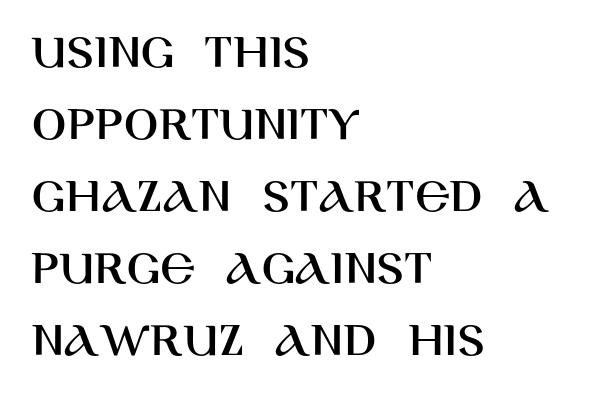
A typesetter would label this face a sans. The rows are spaced the way most documents space them. Looks like regular typesetting: each glyph gets only the width it needs. Honestly, there is no underline to notice here at all.
